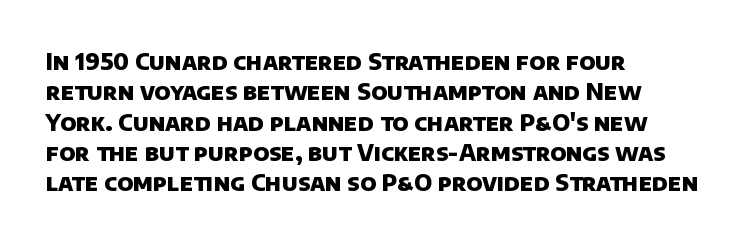
The image shows 23 px bold type; set left-aligned, normal line spacing (1.32x), normal letter spacing, not underlined.
